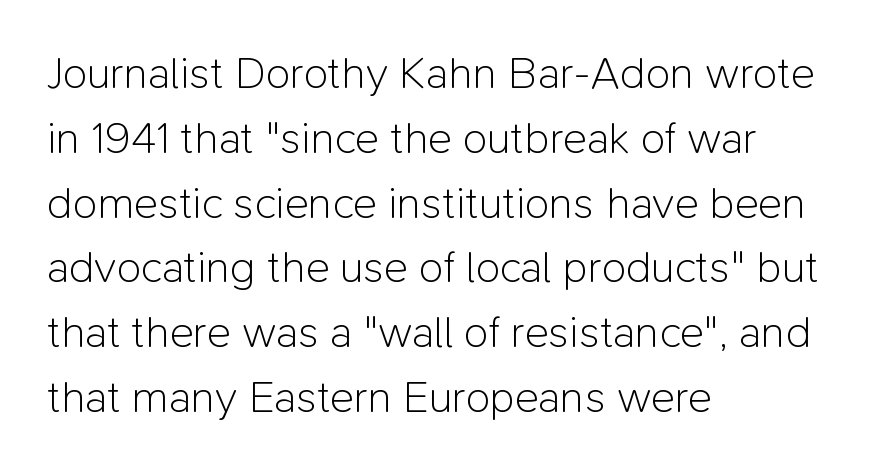
The image shows 45 px light sans-serif type, upright; set left-aligned, normal line spacing (1.44x), normal letter spacing, not underlined; low stroke contrast and a medium x-height.
